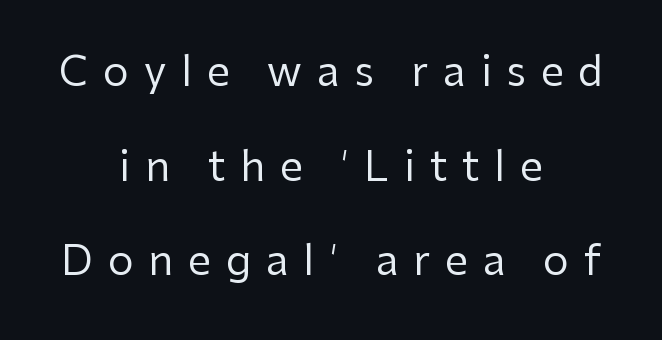
{"serif": "no", "italic": "no", "bold": "no", "weight": "regular", "width": "normal", "stroke_contrast": "low", "x_height": "medium", "monospaced": "no", "underline": "no", "align": "center", "line_spacing": "loose", "line_spacing_ratio": 2.31, "letter_spacing": "wide", "letter_spacing_em": 0.36, "glyph_px": 41}
